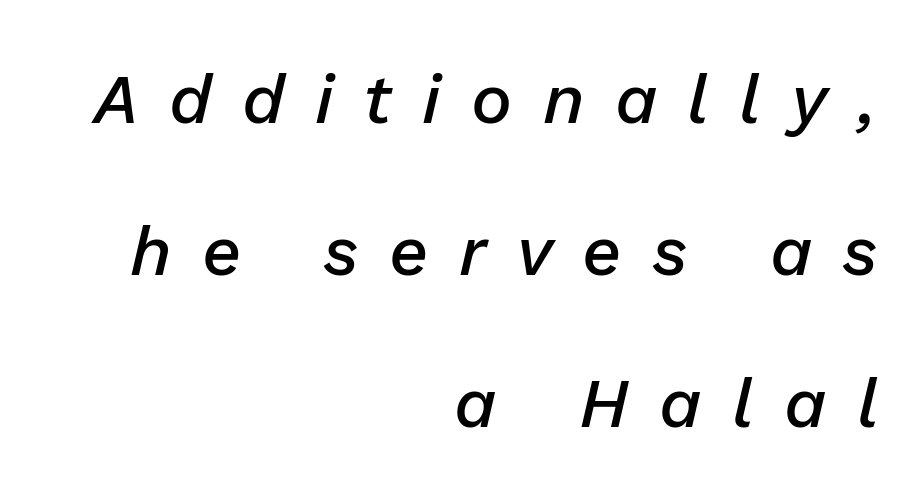
The image shows 69 px semibold type, italic (leaning right); set right-aligned, loose line spacing (2.2x), unusually wide letter spacing (+0.44 em), not underlined; low stroke contrast and a medium x-height.
